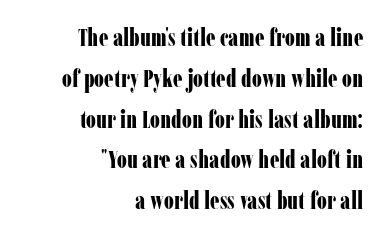
The font's upright variant was chosen for this text. Observe the ordinary spacing: letters are neighbours, not strangers. A dark, heavy texture on the line: the type is bold. The compositor pushed each line to the right boundary.
